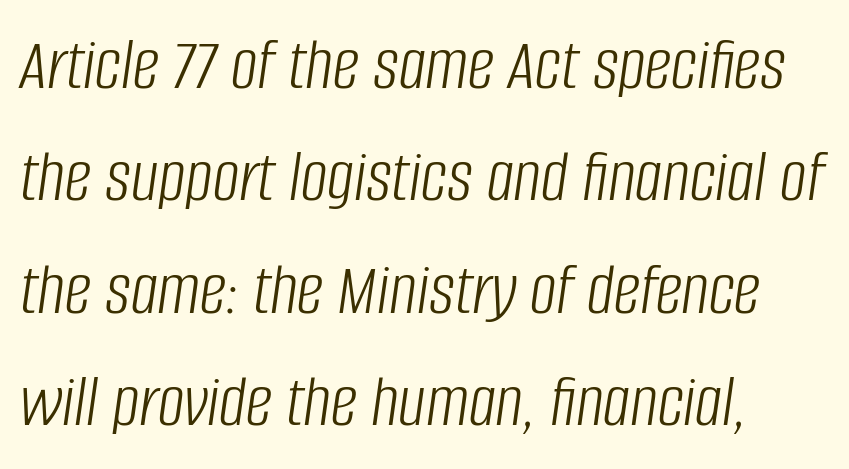
{"italic": "yes", "lean": "right", "slant_degrees": 8, "bold": "no", "weight": "light", "width": "condensed", "stroke_contrast": "low", "x_height": "large", "monospaced": "no", "underline": "no", "align": "left", "line_spacing": "normal", "line_spacing_ratio": 1.5, "letter_spacing": "normal", "letter_spacing_em": 0.0, "glyph_px": 75}
